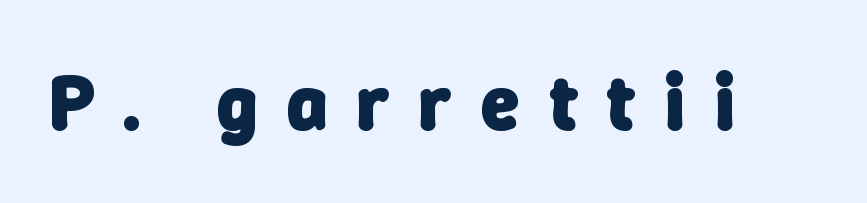
The face used here is proportionally spaced, like ordinary book or web type. The sample has been set heavy, in full bold. Unlike a traditional serif, this face leaves its strokes unadorned. No word sits above an underline. Someone cranked the tracking dial way up on this one.
